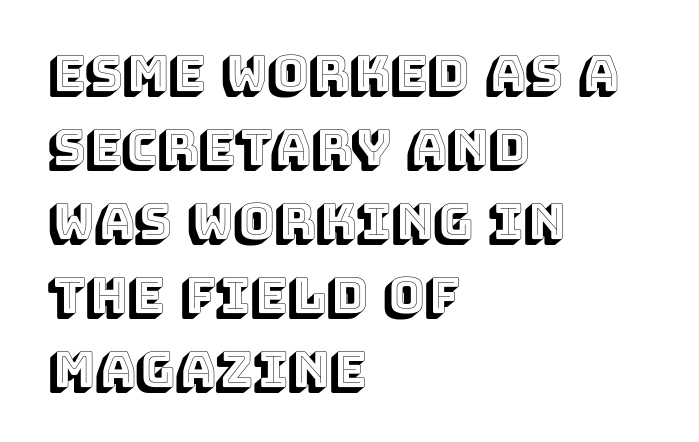
The image shows 49 px text type, upright; set left-aligned, normal line spacing (1.51x), normal letter spacing, not underlined; a large x-height.
